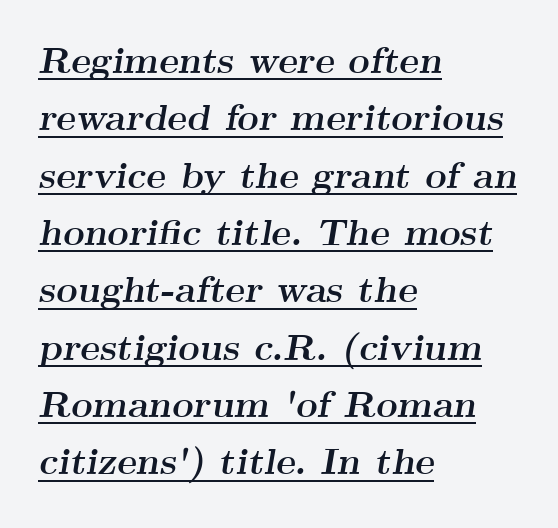
Q: Is the text bold? A: Yes.
Q: Is the text italic (slanted)? A: Yes, it leans right by about 9 degrees.
Q: Is the typeface a serif or a sans-serif typeface? A: Serif.
Q: Is the text underlined? A: Yes.
Q: How is the paragraph aligned? A: Left-aligned.
Q: Is the spacing between letters normal or unusually wide? A: Normal.
Q: Is the spacing between lines tight, normal or loose? A: Normal.
Q: Width (condensed, normal, or wide)? A: Wide.
Q: Stroke contrast? A: Medium.
Q: x-height? A: Small.
Q: Monospaced? A: No.
